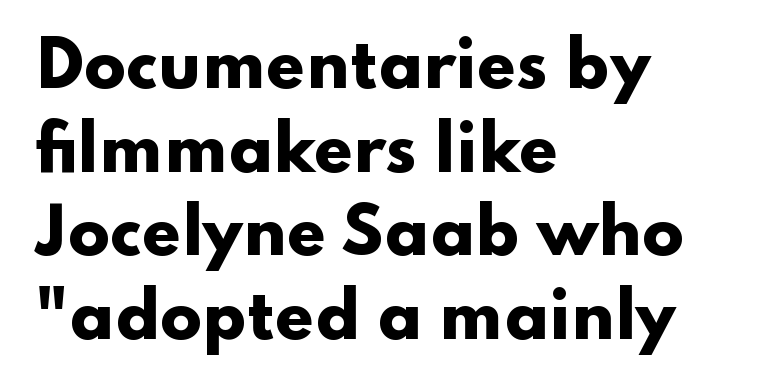
The image shows 62 px heavy, wide sans-serif type, upright; set left-aligned, normal line spacing (1.35x), normal letter spacing, not underlined; low stroke contrast and a small x-height.
